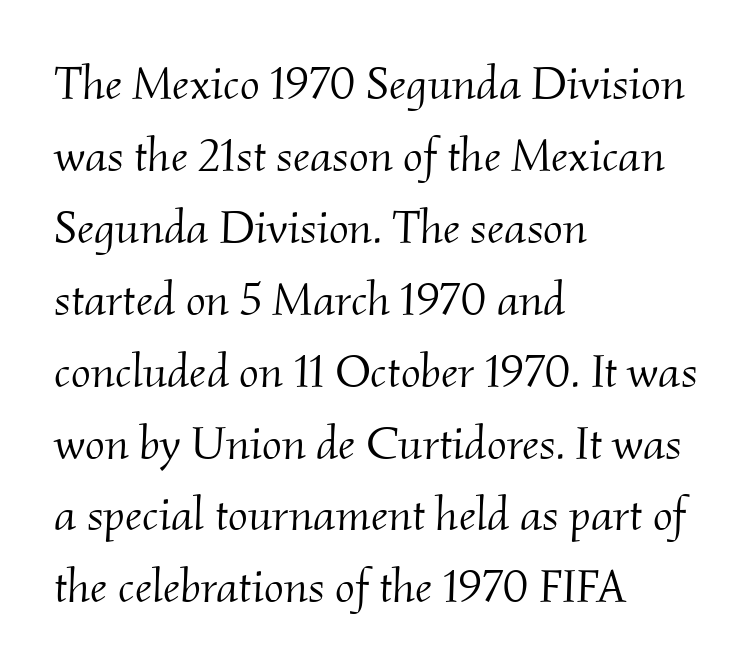
Q: Is the text bold? A: No.
Q: Is the text italic (slanted)? A: Yes, it leans right by about 2 degrees.
Q: Is the typeface a serif or a sans-serif typeface? A: Serif.
Q: Is the text underlined? A: No.
Q: How is the paragraph aligned? A: Left-aligned.
Q: Is the spacing between letters normal or unusually wide? A: Normal.
Q: Is the spacing between lines tight, normal or loose? A: Normal.
Q: Width (condensed, normal, or wide)? A: Normal.
Q: Stroke contrast? A: Medium.
Q: x-height? A: Small.
Q: Monospaced? A: No.
